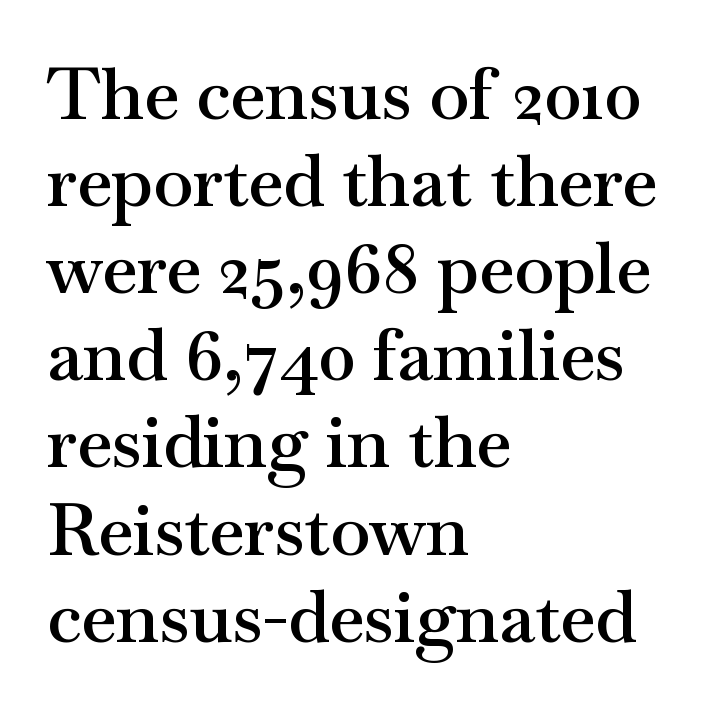
{"serif": "yes", "italic": "no", "bold": "semi", "weight": "semibold", "width": "wide", "stroke_contrast": "medium", "x_height": "small", "monospaced": "no", "underline": "no", "align": "left", "line_spacing_ratio": 1.21, "letter_spacing": "normal", "letter_spacing_em": 0.0, "glyph_px": 72}
